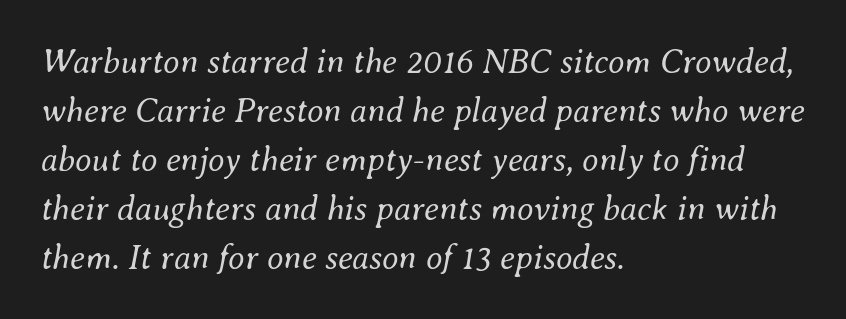
The image shows 34 px regular-weight type, italic (leaning right); set left-aligned, normal line spacing (1.44x), normal letter spacing, not underlined; medium stroke contrast and a small x-height.
